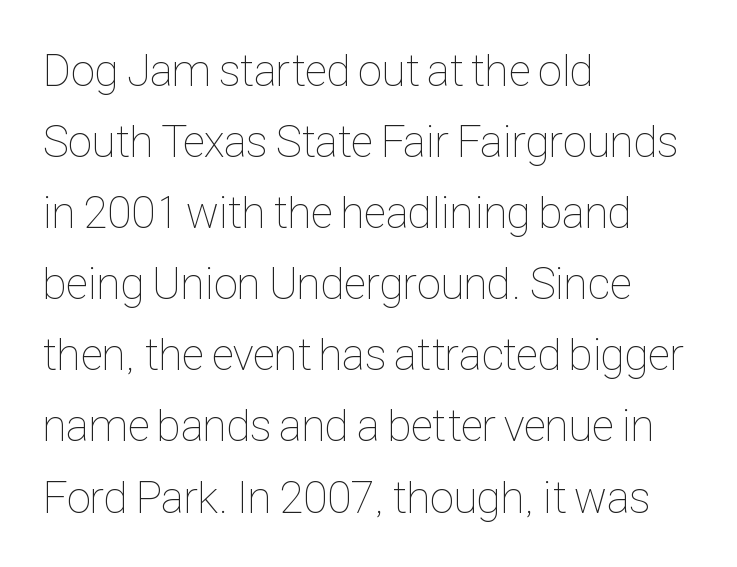
{"italic": "no", "bold": "no", "weight": "thin", "width": "condensed", "stroke_contrast": "low", "x_height": "medium", "monospaced": "no", "underline": "no", "align": "left", "line_spacing": "normal", "line_spacing_ratio": 1.58, "letter_spacing": "normal", "letter_spacing_em": 0.0, "glyph_px": 45}
